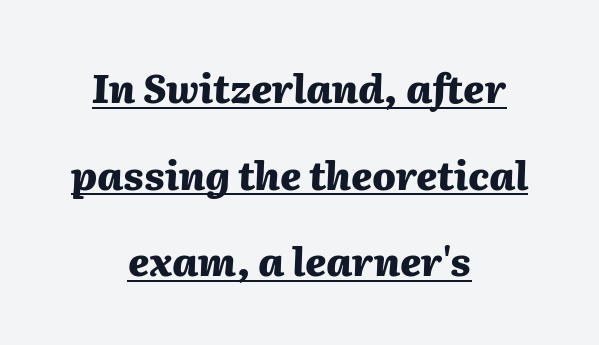
The image shows 39 px heavy type, italic (leaning right); set centered, loose line spacing (2.22x), normal letter spacing, underlined; medium stroke contrast and a medium x-height.
